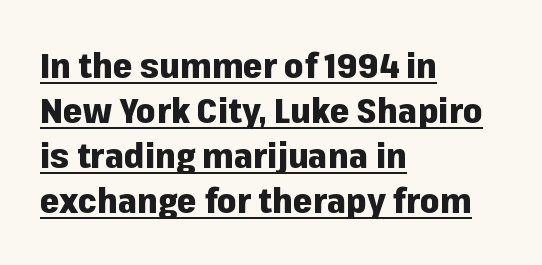
Q: Is the text bold? A: Yes.
Q: Is the text italic (slanted)? A: No, it is upright.
Q: Is the typeface a serif or a sans-serif typeface? A: Sans-serif.
Q: Is the text underlined? A: Yes.
Q: How is the paragraph aligned? A: Left-aligned.
Q: Is the spacing between letters normal or unusually wide? A: Normal.
Q: Is the spacing between lines tight, normal or loose? A: Normal.
Q: Width (condensed, normal, or wide)? A: Normal.
Q: Stroke contrast? A: Low.
Q: x-height? A: Medium.
Q: Monospaced? A: No.
